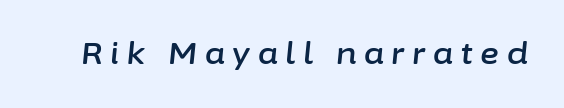
These lines have a slow, spaced-out rhythm from letter to letter. Proportional: the letters do not fall into vertical columns. Plain, unruled lines of type. Style check: oblique.
